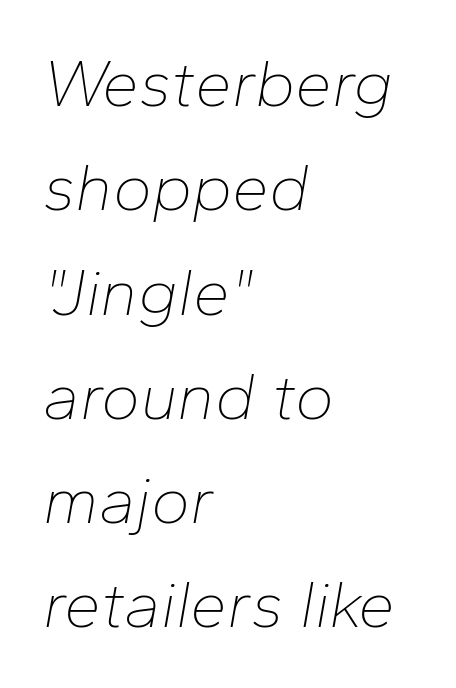
{"italic": "yes", "lean": "right", "slant_degrees": 10, "bold": "no", "weight": "thin", "width": "normal", "stroke_contrast": "low", "x_height": "medium", "monospaced": "no", "underline": "no", "align": "left", "line_spacing": "normal", "line_spacing_ratio": 1.58, "letter_spacing": "normal", "letter_spacing_em": 0.0, "glyph_px": 66}
